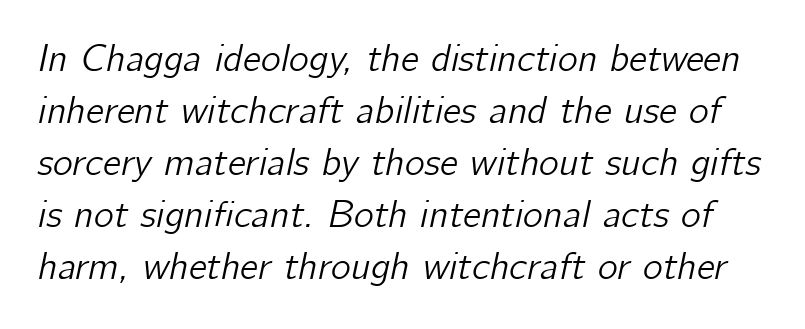
The image shows 38 px text type, italic (leaning right); set normal line spacing (1.37x), normal letter spacing, not underlined; low stroke contrast and a medium x-height.
